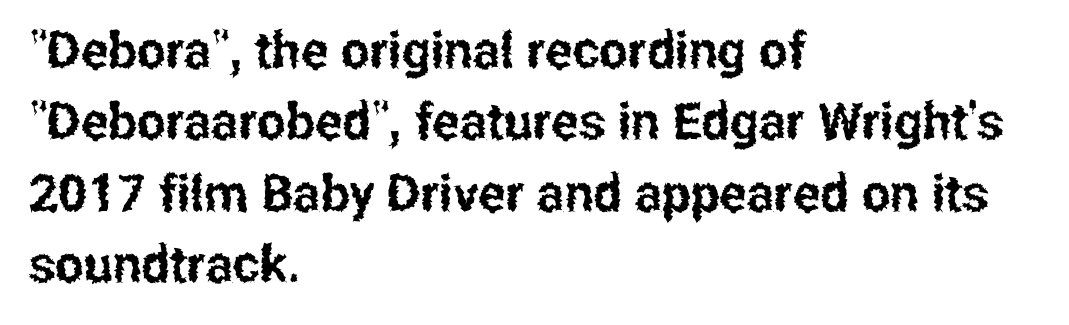
Note the varied advance widths — an 'i' is clearly narrower than an 'm'. Line beginnings align vertically; line endings do not. Lines of text with bare space underneath. The vertical gap from one line to the next is medium. These lines keep a tight, regular rhythm from letter to letter. Font category for this specimen: sans-serif.
